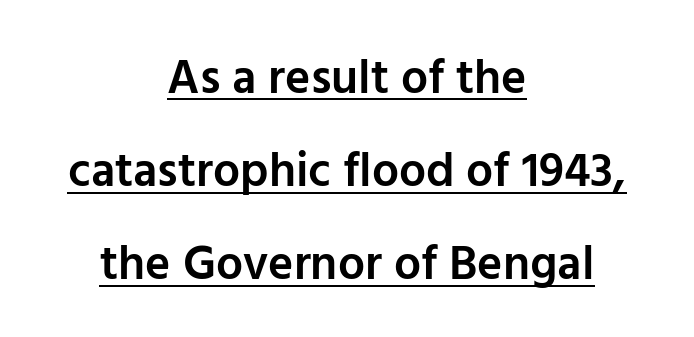
{"serif": "no", "italic": "no", "bold": "semi", "weight": "semibold", "width": "normal", "stroke_contrast": "low", "x_height": "medium", "monospaced": "no", "underline": "yes", "align": "center", "line_spacing": "loose", "line_spacing_ratio": 1.94, "letter_spacing": "normal", "letter_spacing_em": 0.0, "glyph_px": 48}
